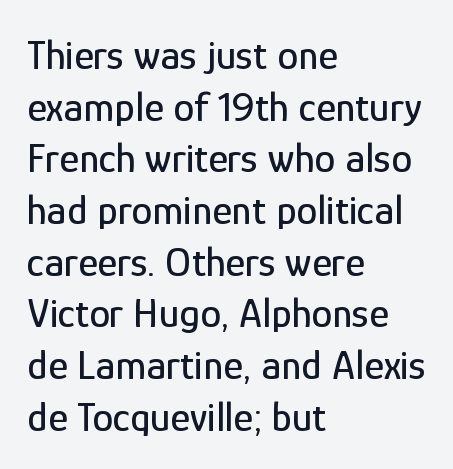
Note the varied advance widths — an 'i' is clearly narrower than an 'm'. Nobody touched the tracking dial on this one. Upright lettering throughout. These lines are composed in type without serifs. Notice how the passage keeps a crisp vertical edge on the left only.
